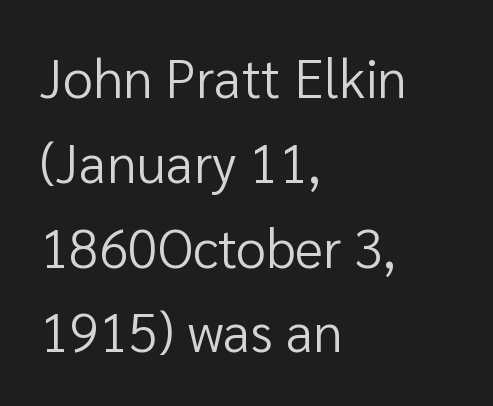
The image shows 54 px regular-weight sans-serif type, upright; set left-aligned, normal line spacing (1.57x), normal letter spacing, not underlined; low stroke contrast and a medium x-height.
